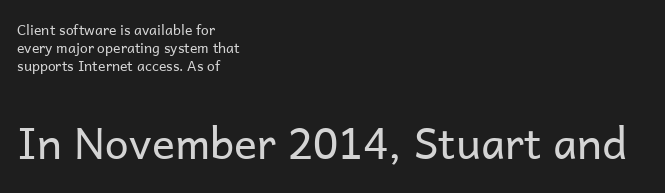
Honestly, there is no underline to notice here at all. The horizontal fit of the characters is conventional and even. If you drew a ruler down the left edge, every line would touch it. The axis of the letterforms is exactly vertical. Stems here are at most as thick as an everyday book face. Character widths vary here, with narrow letters taking less room than wide ones.
